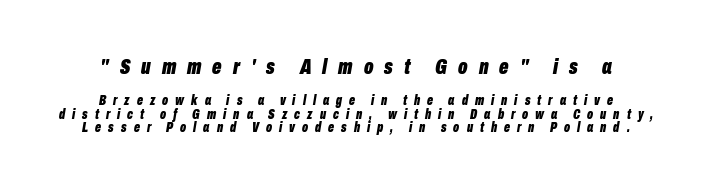
Between one letter and the next there's a generous, obvious gap. Letters rest on an invisible, unmarked baseline. The block of text is dense from top to bottom, with scant space between rows. Italic: yes, the glyphs are oblique. The sample has been set heavy, in full bold. Note: larger setting up top, smaller setting below.
